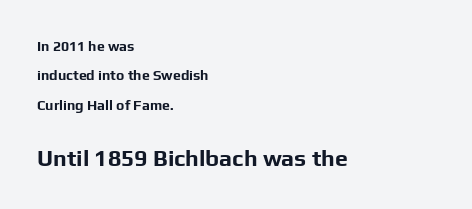
The horizontal fit of the characters is conventional and even. The block of text is sparse from top to bottom, with ample space between rows. The letters stand upright; this is a roman face. I'd describe the lettering as bold — thick and assertive.
